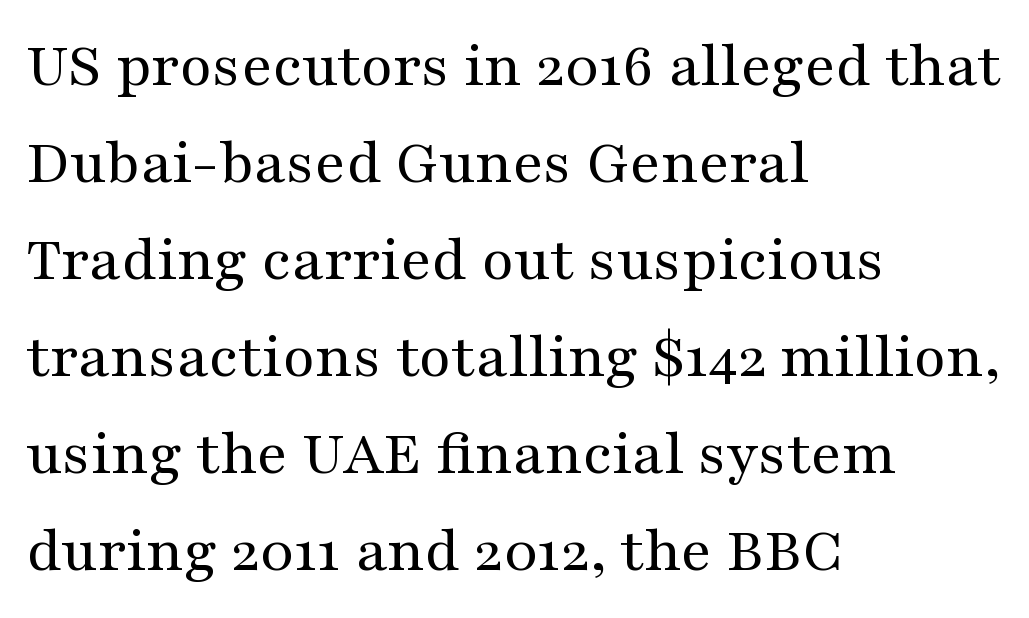
This rendering uses left alignment, leaving the right contour irregular. Rows of type keep a routine distance in the vertical direction. The letters look calm and open, with moderate or lighter stems. Think of a printed novel: that variable character pitch is what you see here.
